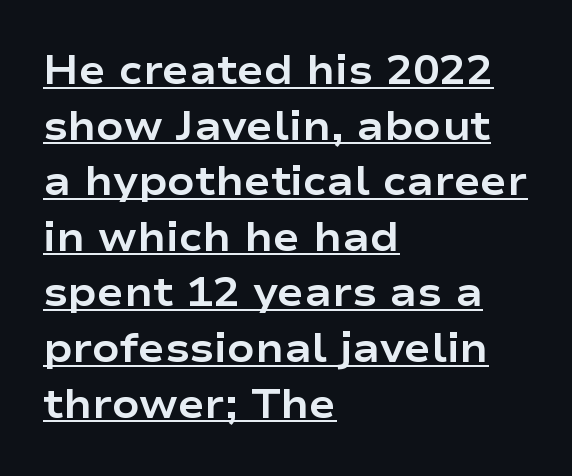
Q: Is the text bold? A: Yes.
Q: Is the text italic (slanted)? A: No, it is upright.
Q: Is the typeface a serif or a sans-serif typeface? A: Sans-serif.
Q: Is the text underlined? A: Yes.
Q: How is the paragraph aligned? A: Left-aligned.
Q: Is the spacing between letters normal or unusually wide? A: Normal.
Q: Is the spacing between lines tight, normal or loose? A: Normal.
Q: Width (condensed, normal, or wide)? A: Wide.
Q: Stroke contrast? A: Low.
Q: x-height? A: Medium.
Q: Monospaced? A: No.
